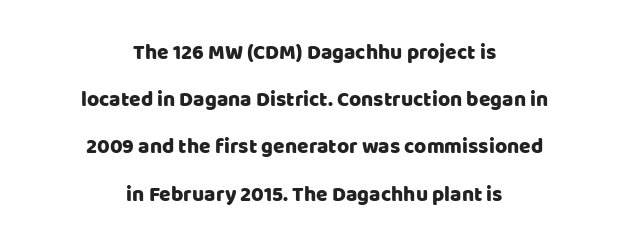
The image shows 21 px text type, upright; set centered, loose line spacing (2.25x), normal letter spacing, not underlined.
